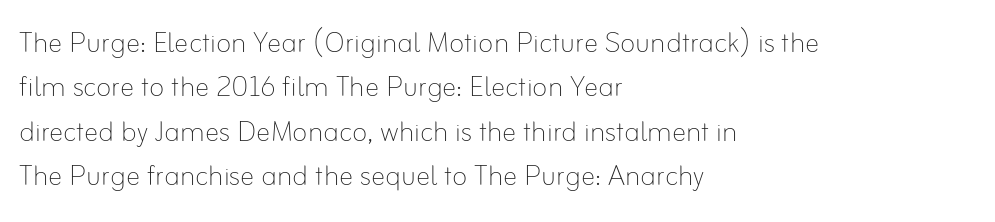
Q: Is the text bold? A: No.
Q: Is the text italic (slanted)? A: No, it is upright.
Q: Is the text underlined? A: No.
Q: How is the paragraph aligned? A: Left-aligned.
Q: Is the spacing between letters normal or unusually wide? A: Normal.
Q: Width (condensed, normal, or wide)? A: Normal.
Q: Stroke contrast? A: Low.
Q: x-height? A: Small.
Q: Monospaced? A: No.
